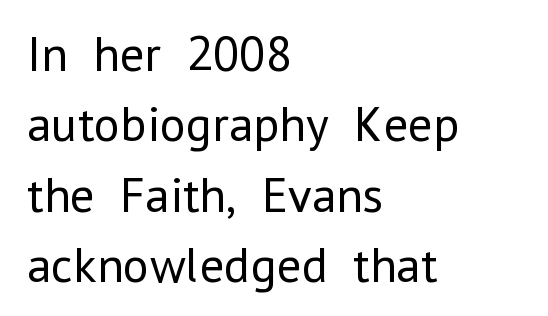
{"serif": "no", "italic": "no", "bold": "no", "weight": "regular", "width": "normal", "stroke_contrast": "low", "x_height": "medium", "monospaced": "no", "underline": "no", "align": "left", "line_spacing": "normal", "line_spacing_ratio": 1.41, "letter_spacing": "normal", "letter_spacing_em": 0.0, "glyph_px": 50}
